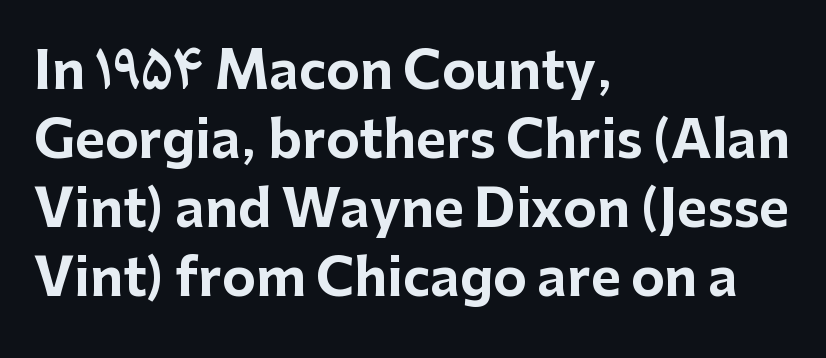
Tracking here is standard; glyphs follow each other at the usual distance. Typographically, this falls in the sans-serif category. In CSS terms this would be text-align: left. A typesetter would call this leading conventional body-copy spacing. Is there any slant? The stems are plumb. Note the varied advance widths — an 'i' is clearly narrower than an 'm'.
